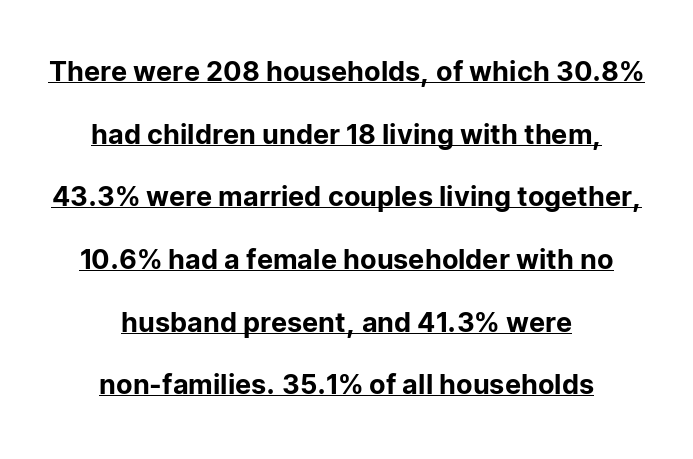
Q: Is the text italic (slanted)? A: No, it is upright.
Q: Is the text underlined? A: Yes.
Q: How is the paragraph aligned? A: Centered.
Q: Is the spacing between letters normal or unusually wide? A: Normal.
Q: Is the spacing between lines tight, normal or loose? A: Loose.
